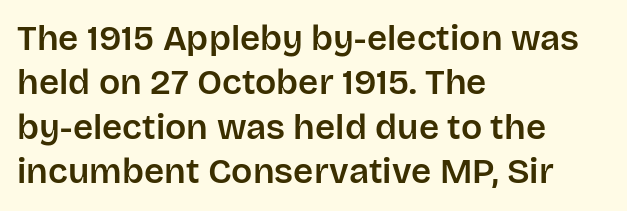
{"serif": "no", "italic": "no", "width": "normal", "stroke_contrast": "low", "x_height": "large", "monospaced": "no", "underline": "no", "align": "left", "line_spacing": "normal", "line_spacing_ratio": 1.27, "letter_spacing": "normal", "letter_spacing_em": 0.0, "glyph_px": 35}
